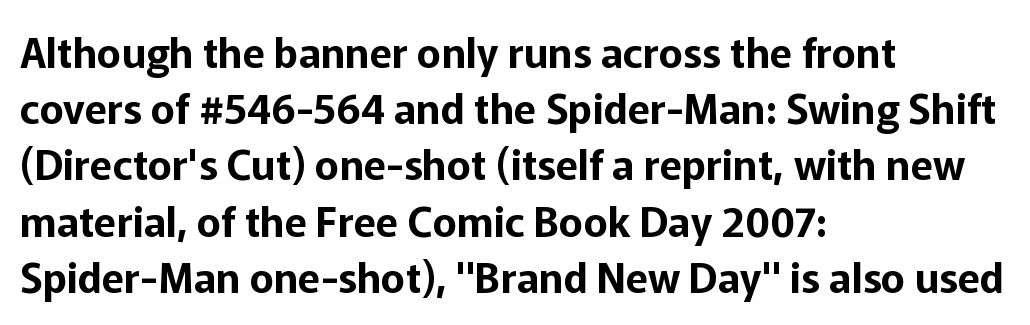
Type without underlining. Alignment: flush left. Observe the absence of serifs on each vertical stroke in this sample. Think of a printed novel: that variable character pitch is what you see here. How would I describe the line gaps? Plain and ordinary. This rendering leaves character spacing at its baseline value.
